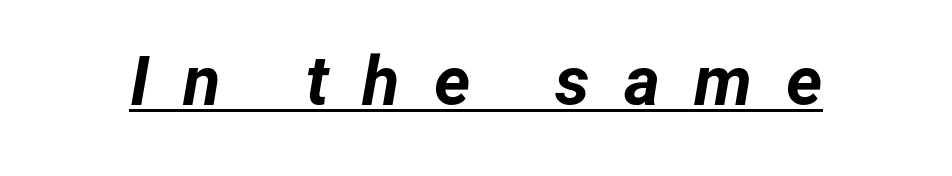
The image shows 69 px bold type, italic (leaning right); set unusually wide letter spacing (+0.49 em), underlined; low stroke contrast and a medium x-height.
